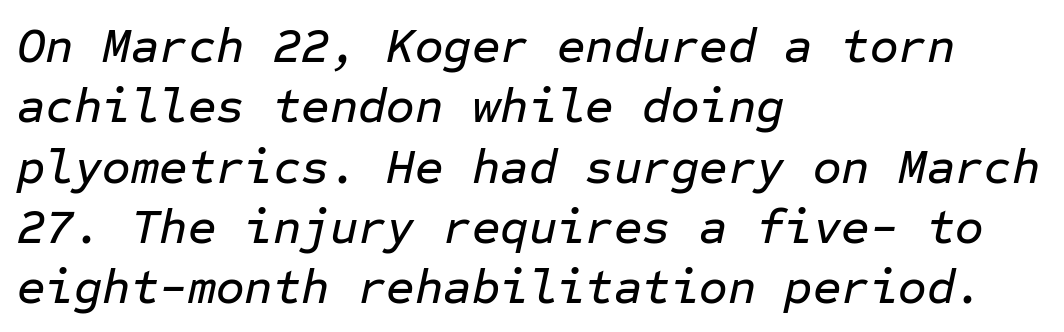
The image shows 49 px text type, italic (leaning right), monospaced; set left-aligned, line spacing 1.23x, normal letter spacing, not underlined; low stroke contrast and a medium x-height.
